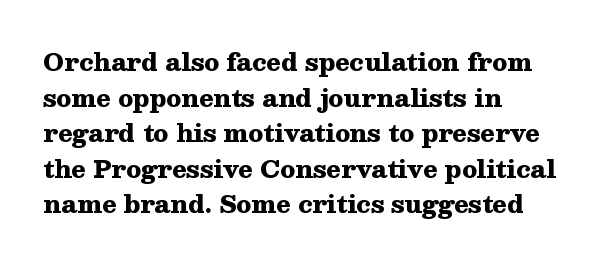
Its strokes are broad and dark, the hallmark of bold type. Short and long lines alike share a common starting point at left. Reading down the column, the eye jumps a familiar distance to each next line. Bare-footed words on every line.
